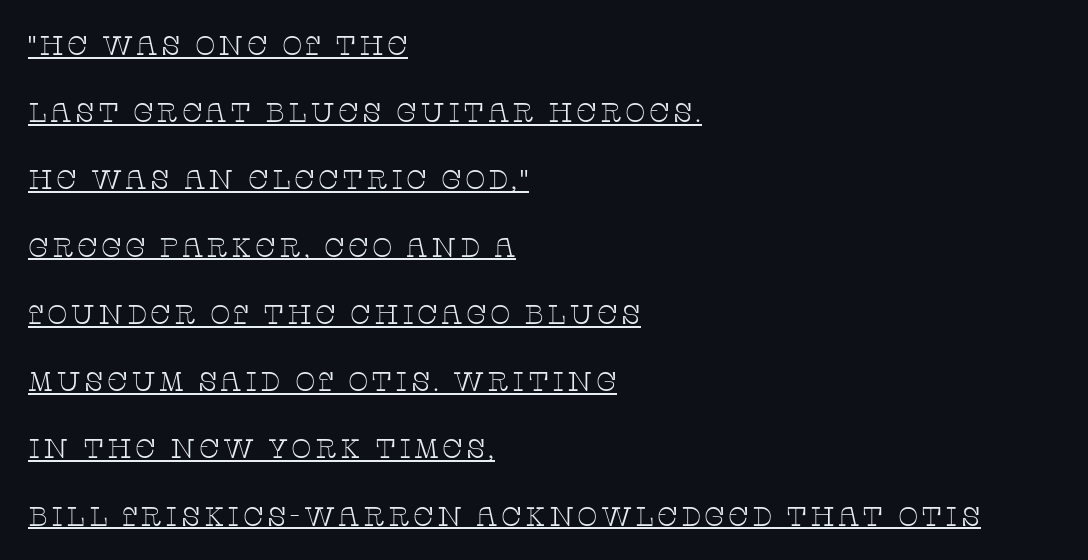
Q: Is the text bold? A: No.
Q: Is the text italic (slanted)? A: No, it is upright.
Q: Is the text underlined? A: Yes.
Q: How is the paragraph aligned? A: Left-aligned.
Q: Is the spacing between lines tight, normal or loose? A: Loose.
